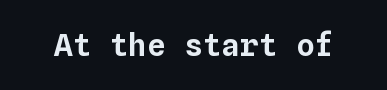
Q: Is the text italic (slanted)? A: No, it is upright.
Q: Is the text underlined? A: No.
Q: Is the spacing between letters normal or unusually wide? A: Normal.
Q: Width (condensed, normal, or wide)? A: Normal.
Q: Stroke contrast? A: Low.
Q: x-height? A: Medium.
Q: Monospaced? A: Yes.
